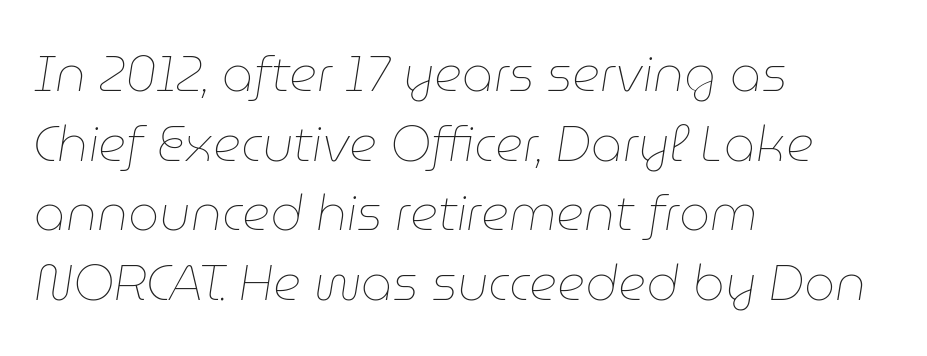
The image shows 49 px thin type, italic (leaning right); set left-aligned, normal line spacing (1.42x), normal letter spacing, not underlined; low stroke contrast and a medium x-height.
